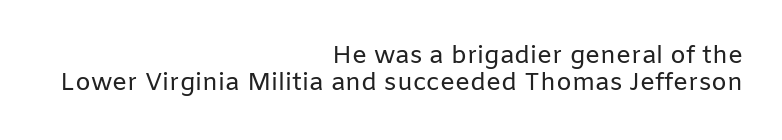
Q: Is the text bold? A: No.
Q: Is the text italic (slanted)? A: No, it is upright.
Q: Is the text underlined? A: No.
Q: How is the paragraph aligned? A: Right-aligned.
Q: Is the spacing between letters normal or unusually wide? A: Normal.
Q: Is the spacing between lines tight, normal or loose? A: Tight.
